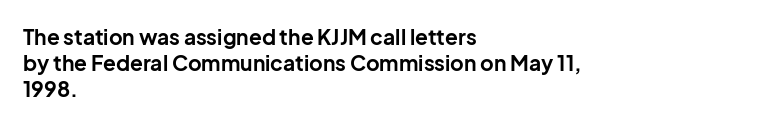
{"italic": "no", "bold": "yes", "underline": "no", "align": "left", "line_spacing_ratio": 1.24, "letter_spacing": "normal", "letter_spacing_em": 0.0, "glyph_px": 21}
